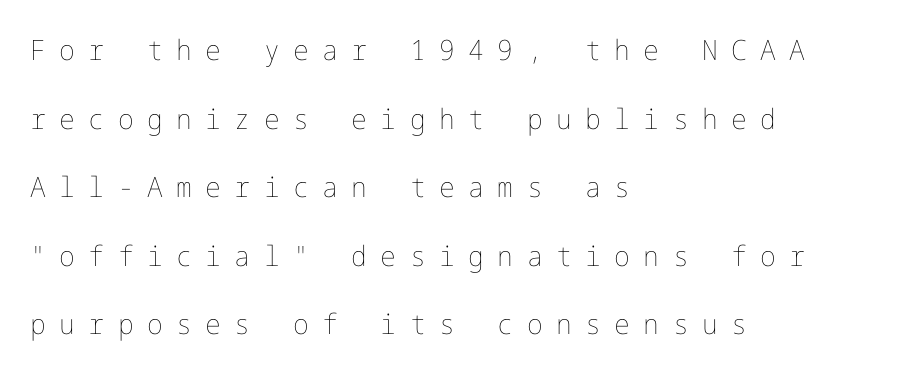
{"italic": "no", "bold": "no", "weight": "thin", "width": "normal", "stroke_contrast": "low", "x_height": "medium", "underline": "no", "align": "left", "line_spacing": "loose", "line_spacing_ratio": 2.45, "letter_spacing": "wide", "letter_spacing_em": 0.48, "glyph_px": 28}
